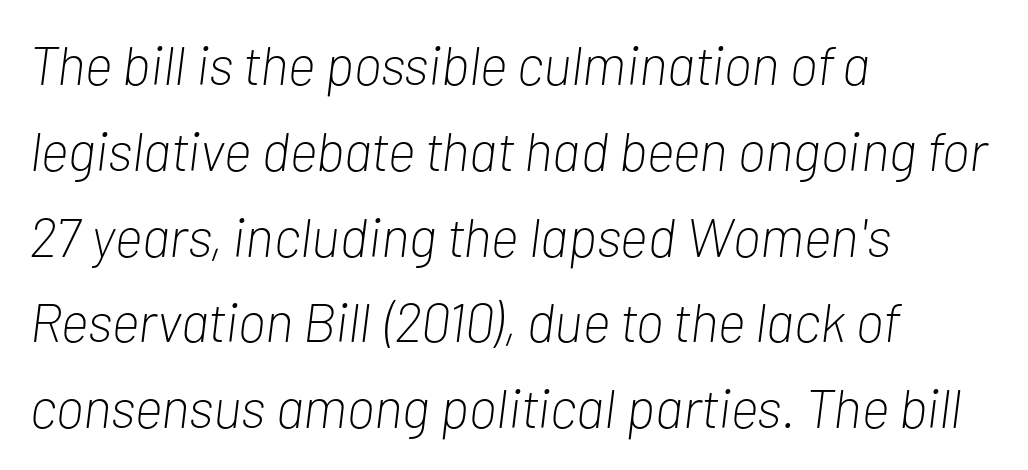
Inter-character spacing is left at the font's built-in metrics. Looks like regular typesetting: each glyph gets only the width it needs. Horizontal bands of white between lines are of average thickness. Which margin do the lines hug? The left one — the right edge is uneven. These lines were composed using italics.
